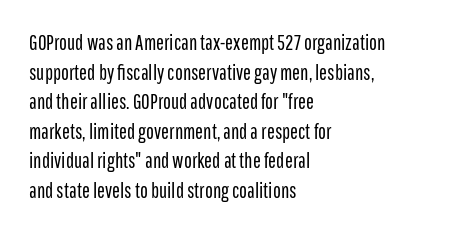
Q: Is the text bold? A: No.
Q: Is the text italic (slanted)? A: No, it is upright.
Q: Is the text underlined? A: No.
Q: How is the paragraph aligned? A: Left-aligned.
Q: Is the spacing between letters normal or unusually wide? A: Normal.
Q: Is the spacing between lines tight, normal or loose? A: Normal.
